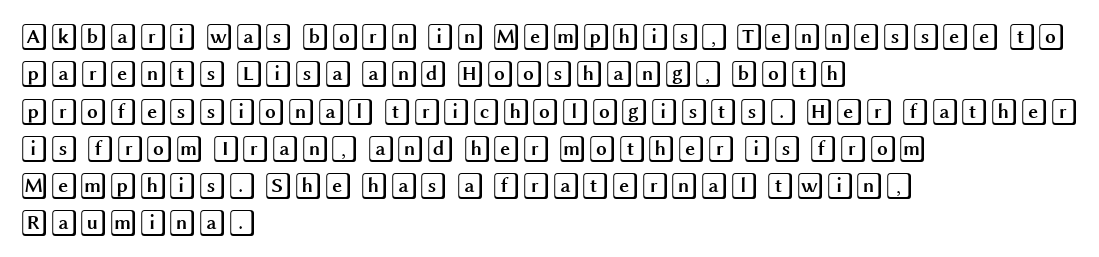
Normally led — the rows are evenly, conventionally spaced. Letter spacing: default. This is the regular roman posture of the typeface. Clear beneath every line of the passage. This rendering uses left alignment, leaving the right contour irregular.
